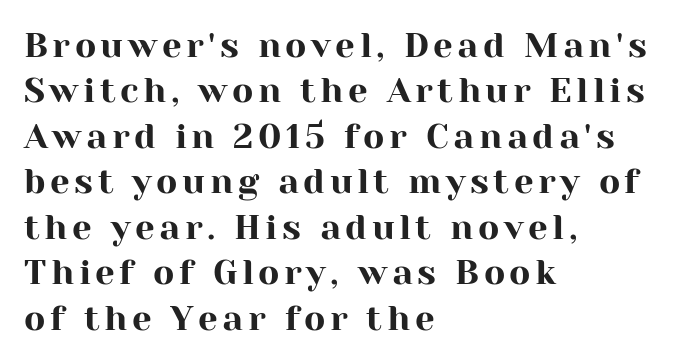
Every character sits straight up, as roman type does. Which margin do the lines hug? The left one — the right edge is uneven. Bare-footed words on every line. These lines sit exactly where default settings would place them. Small tapered or slab feet sit at the stroke ends, so this counts as serif.
